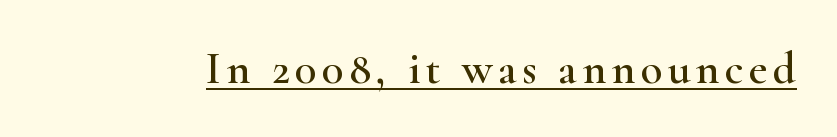
{"serif": "yes", "italic": "no", "width": "wide", "stroke_contrast": "high", "x_height": "small", "monospaced": "no", "underline": "yes", "glyph_px": 45}
